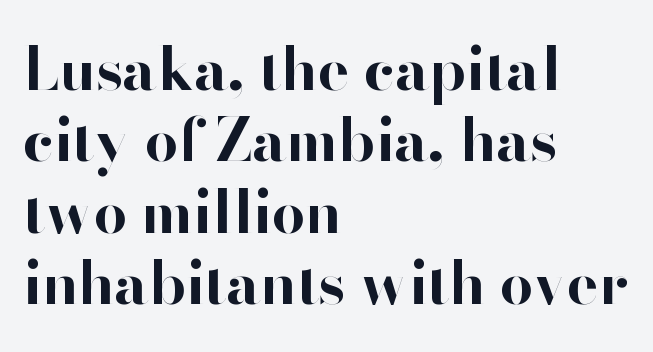
{"serif": "no", "italic": "no", "bold": "yes", "weight": "bold", "width": "normal", "stroke_contrast": "high", "x_height": "small", "monospaced": "no", "underline": "no", "align": "left", "line_spacing_ratio": 1.21, "letter_spacing": "normal", "letter_spacing_em": 0.0, "glyph_px": 59}
